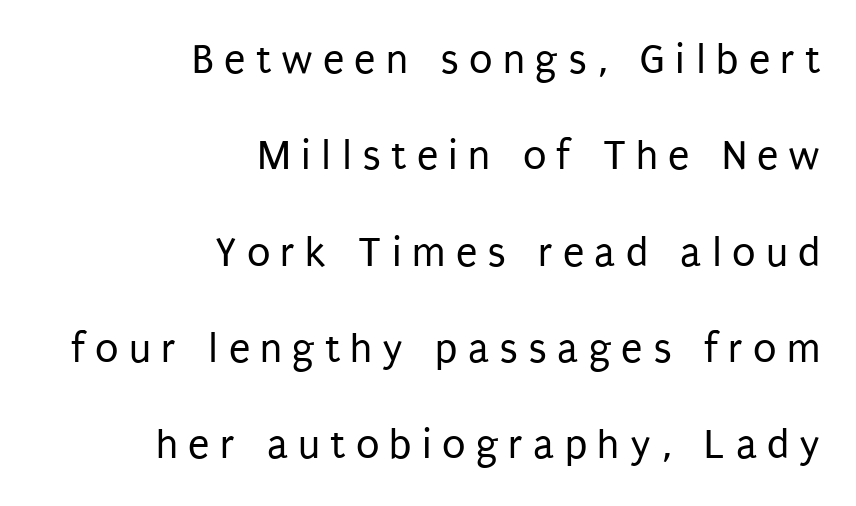
Q: Is the text bold? A: No.
Q: Is the text italic (slanted)? A: No, it is upright.
Q: Is the typeface a serif or a sans-serif typeface? A: Sans-serif.
Q: Is the text underlined? A: No.
Q: How is the paragraph aligned? A: Right-aligned.
Q: Is the spacing between letters normal or unusually wide? A: Unusually wide.
Q: Is the spacing between lines tight, normal or loose? A: Loose.
Q: Width (condensed, normal, or wide)? A: Condensed.
Q: Stroke contrast? A: Low.
Q: x-height? A: Large.
Q: Monospaced? A: No.
